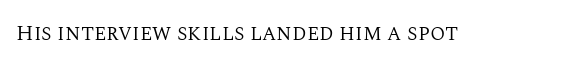
The space directly below the letters is spotless. Quick note: not italic, upright. The line texture is even and compact thanks to regular tracking. These glyphs show unthickened strokes, regular width or finer.
